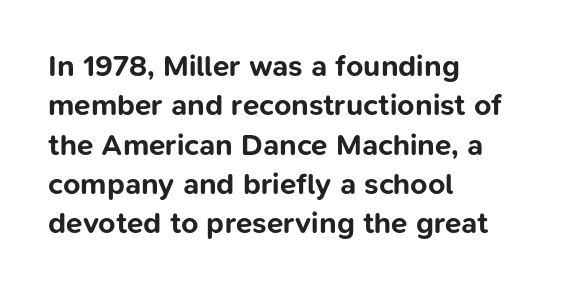
You can tell it's not italic because the verticals are truly vertical. Is this a fixed-width face? No — the glyphs have proportional, varying widths. The space between consecutive lines is moderate. Decoration check: the copy has no underline.
